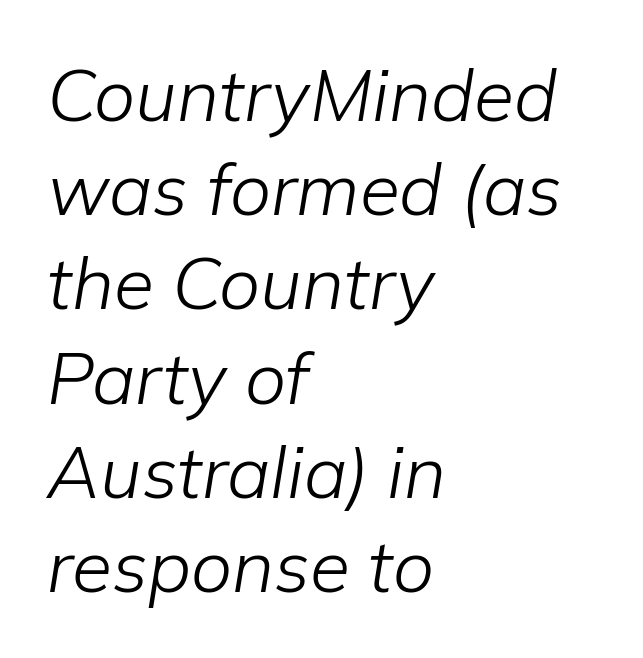
{"italic": "yes", "lean": "right", "slant_degrees": 9, "bold": "no", "weight": "light", "width": "normal", "stroke_contrast": "low", "x_height": "medium", "monospaced": "no", "underline": "no", "align": "left", "line_spacing": "normal", "line_spacing_ratio": 1.29, "letter_spacing": "normal", "letter_spacing_em": 0.0, "glyph_px": 73}
